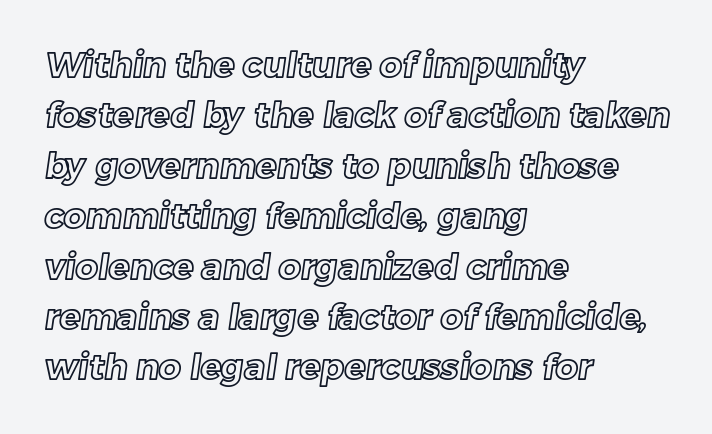
Q: Is the text underlined? A: No.
Q: How is the paragraph aligned? A: Left-aligned.
Q: Is the spacing between letters normal or unusually wide? A: Normal.
Q: Is the spacing between lines tight, normal or loose? A: Normal.
Q: Width (condensed, normal, or wide)? A: Normal.
Q: x-height? A: Medium.
Q: Monospaced? A: No.
